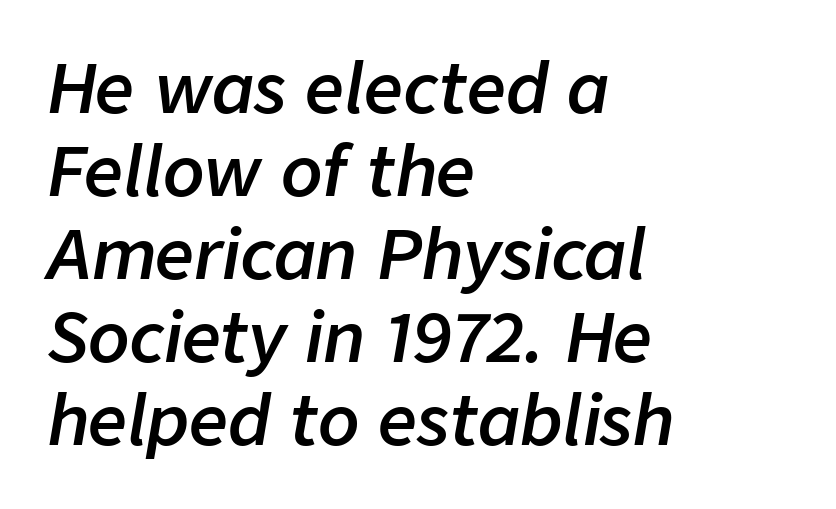
The image shows 68 px semibold type, italic (leaning right); set left-aligned, line spacing 1.22x, normal letter spacing, not underlined; low stroke contrast and a medium x-height.
